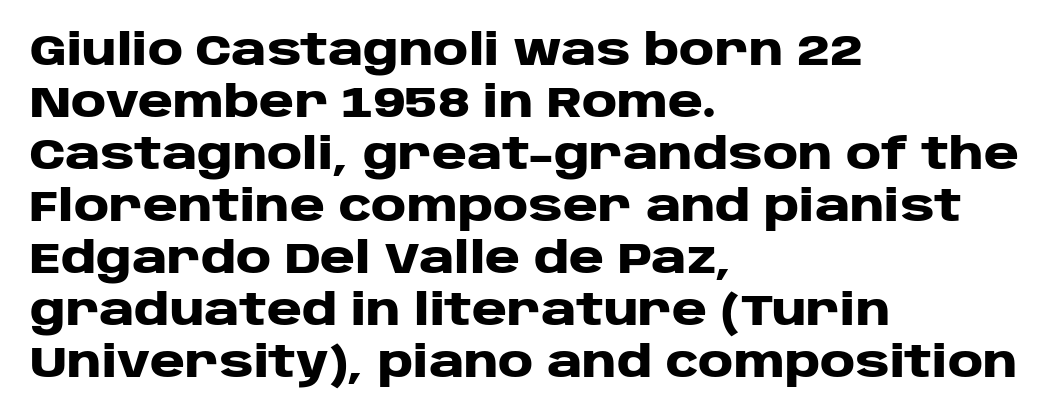
Q: Is the text bold? A: Yes.
Q: Is the text italic (slanted)? A: No, it is upright.
Q: Is the typeface a serif or a sans-serif typeface? A: Sans-serif.
Q: Is the text underlined? A: No.
Q: How is the paragraph aligned? A: Left-aligned.
Q: Is the spacing between letters normal or unusually wide? A: Normal.
Q: Width (condensed, normal, or wide)? A: Wide.
Q: Stroke contrast? A: Low.
Q: x-height? A: Large.
Q: Monospaced? A: No.
